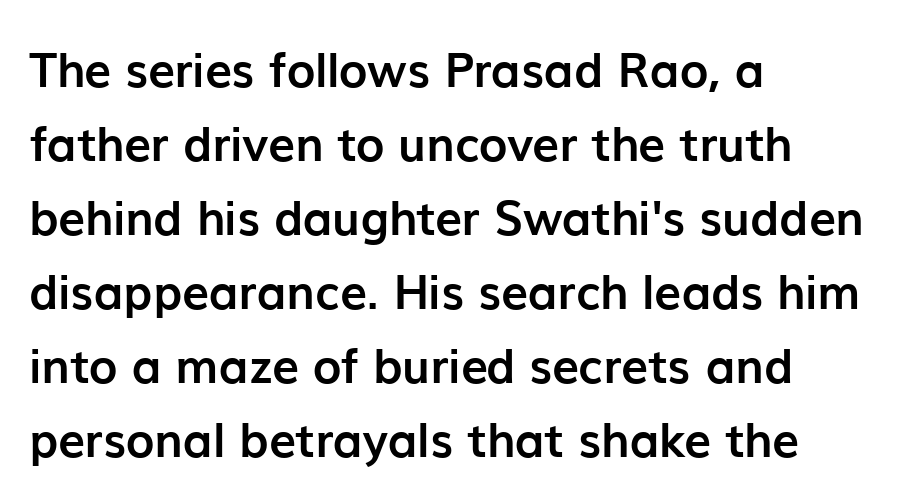
In terms of letterform style, serifs are entirely absent. What weight is shown? A full bold with thick strokes. A typesetter would mark this as roman, not italic. Horizontal alignment here is leftward, the default for most running prose.
